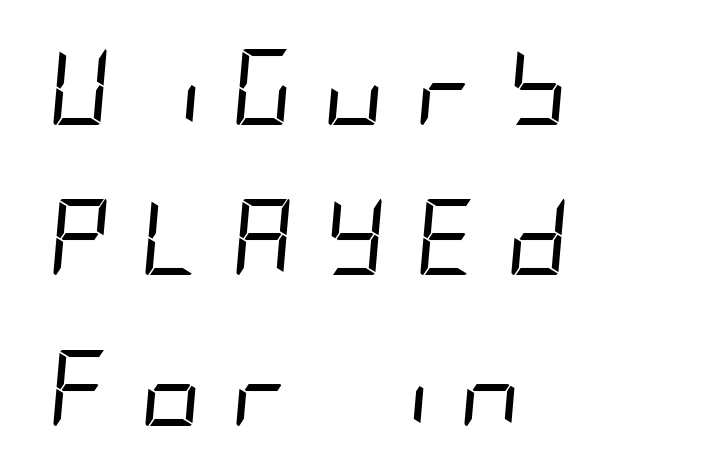
The image shows 76 px regular-weight, condensed type, italic (leaning right); set left-aligned, loose line spacing (1.98x), unusually wide letter spacing (+0.39 em), not underlined; low stroke contrast and a large x-height.
